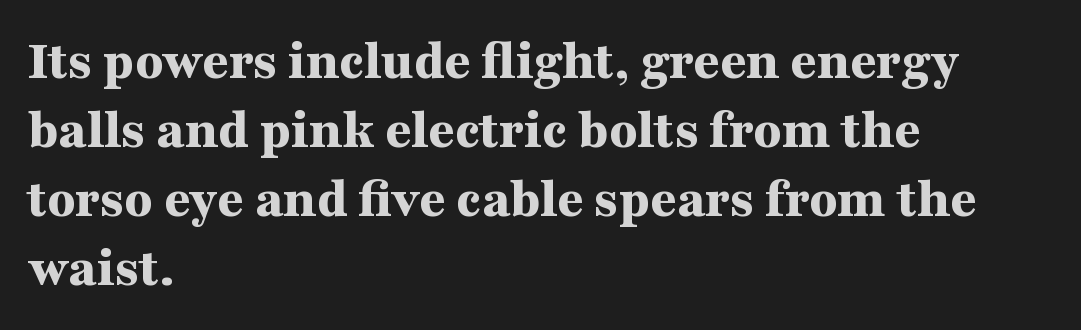
The image shows 57 px bold, wide serif type, upright; set left-aligned, line spacing 1.21x, normal letter spacing, not underlined; medium stroke contrast and a medium x-height.
